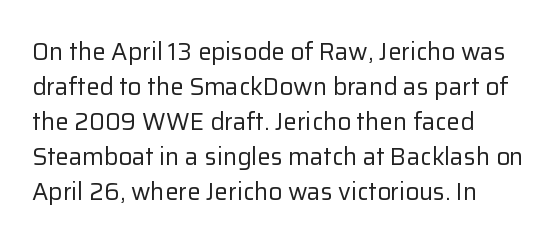
No word sits above an underline. This is the regular roman posture of the typeface. The lines in this sample share a left origin and differ only in where they stop. Successive baselines arrive at the customary interval.
